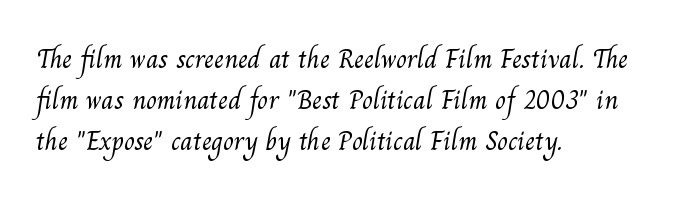
Stroke mass is kept to a normal reading level or below. A normal amount of white space separates one row of letters from the next. The face used here is proportionally spaced, like ordinary book or web type. Underlining? Definitely not there.
